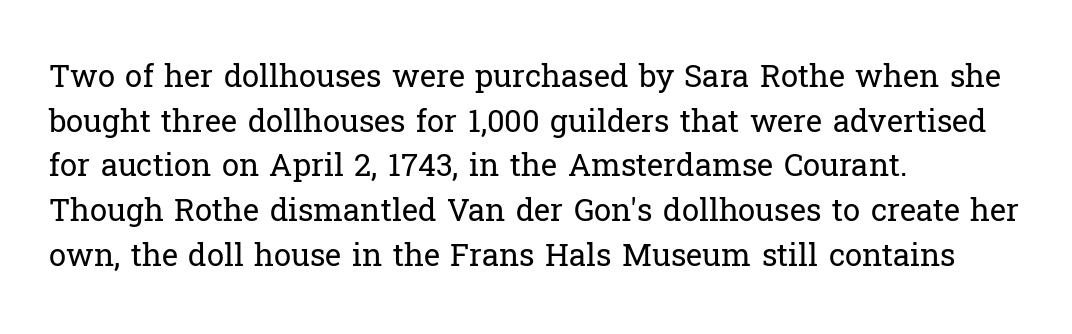
The image shows 31 px regular-weight serif type, upright; set left-aligned, normal line spacing (1.44x), normal letter spacing, not underlined; low stroke contrast and a medium x-height.
